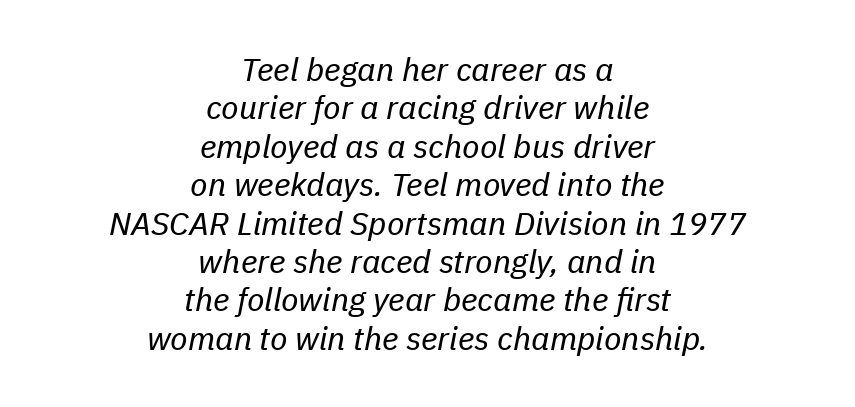
{"italic": "yes", "lean": "right", "slant_degrees": 11, "bold": "no", "weight": "regular", "width": "normal", "stroke_contrast": "low", "x_height": "medium", "monospaced": "no", "underline": "no", "align": "center", "line_spacing_ratio": 1.2, "letter_spacing": "normal", "letter_spacing_em": 0.0, "glyph_px": 32}
